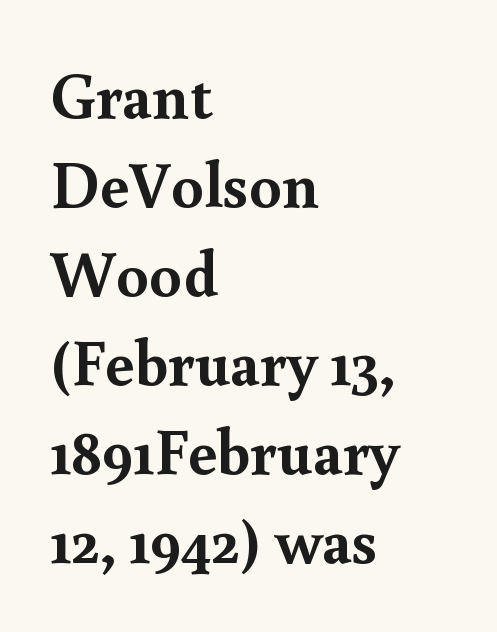
Q: Is the text bold? A: Yes.
Q: Is the text italic (slanted)? A: No, it is upright.
Q: Is the typeface a serif or a sans-serif typeface? A: Serif.
Q: Is the text underlined? A: No.
Q: How is the paragraph aligned? A: Left-aligned.
Q: Is the spacing between letters normal or unusually wide? A: Normal.
Q: Is the spacing between lines tight, normal or loose? A: Normal.
Q: Width (condensed, normal, or wide)? A: Normal.
Q: x-height? A: Small.
Q: Monospaced? A: No.
